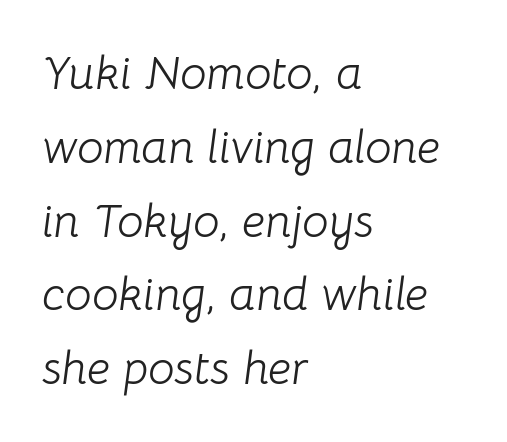
Casual observation: everything's shoved over to the left. The face used here is proportionally spaced, like ordinary book or web type. Underlining? Definitely not there. Compared with typical body copy, the letter spacing here is the same. Counters stay open thanks to moderate or lighter strokes. Evenly set lines give the paragraph a standard silhouette.
